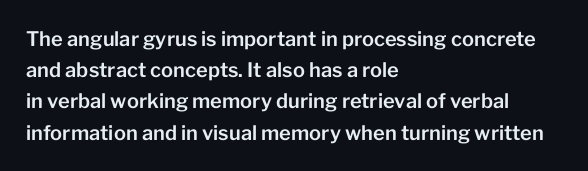
Q: Is the text italic (slanted)? A: No, it is upright.
Q: Is the text underlined? A: No.
Q: How is the paragraph aligned? A: Left-aligned.
Q: Is the spacing between letters normal or unusually wide? A: Normal.
Q: Is the spacing between lines tight, normal or loose? A: Normal.
